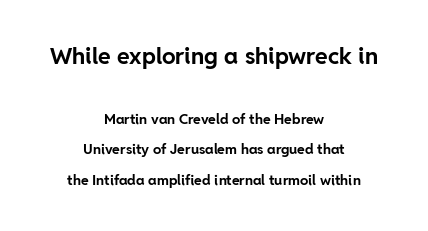
Style check: upright. Loosely led — the rows are spread out. Any mark beneath the type? The region is blank. Character size in the leading block exceeds that of the trailing block.
